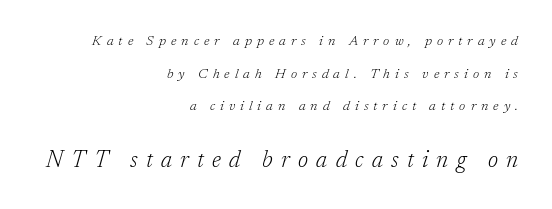
Q: Is the text bold? A: No.
Q: Is the text italic (slanted)? A: Yes, it leans right by about 17 degrees.
Q: Is the text underlined? A: No.
Q: How is the paragraph aligned? A: Right-aligned.
Q: Is the spacing between letters normal or unusually wide? A: Unusually wide.
Q: Is the spacing between lines tight, normal or loose? A: Loose.
Q: Which block of text is set in a larger size, the first (top) or the second (bottom)? A: The second (bottom) one.
